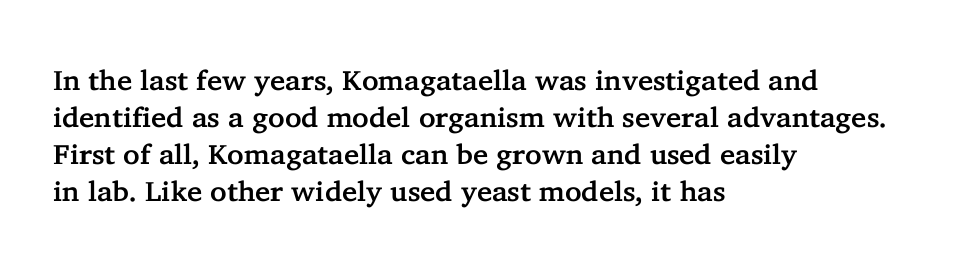
The rendering shows small feet on the letterforms — a serif design. Ascenders rise straight up at ninety degrees. Each line starts at the same left margin while the right side varies. Regarding leading, the lines here are spaced in the standard way. Do the characters align in a grid? No, the font is proportional. Quick note: underline off.
